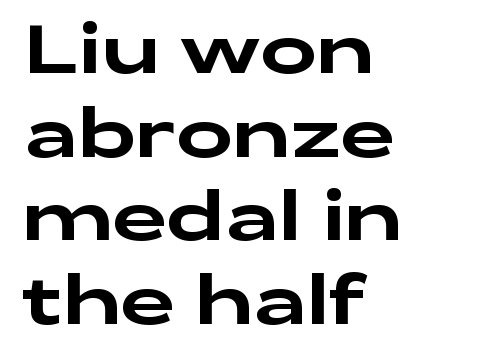
Q: Is the text italic (slanted)? A: No, it is upright.
Q: Is the typeface a serif or a sans-serif typeface? A: Sans-serif.
Q: Is the text underlined? A: No.
Q: How is the paragraph aligned? A: Left-aligned.
Q: Is the spacing between letters normal or unusually wide? A: Normal.
Q: Width (condensed, normal, or wide)? A: Wide.
Q: Stroke contrast? A: Low.
Q: x-height? A: Medium.
Q: Monospaced? A: No.
